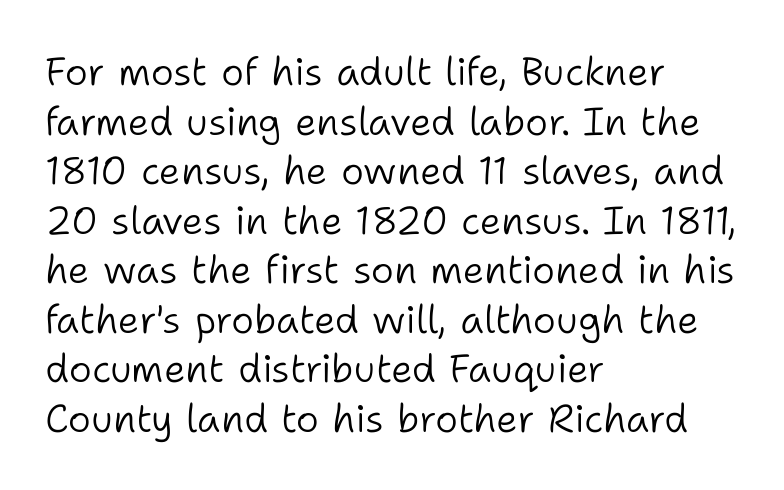
Typeset ragged right — the left edge is the straight one. Each row of text sits above clean, open space. The weight tops out at a normal text grade. Nobody touched the tracking dial on this one. This sample keeps an unexceptional amount of space between lines.
